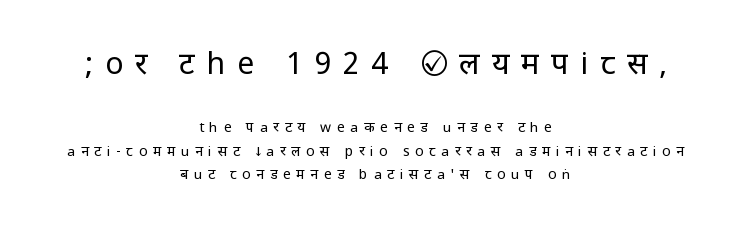
The image shows 30 px regular-weight, condensed sans-serif type, upright; set centered, normal line spacing (1.65x), unusually wide letter spacing (+0.4 em), not underlined; the first (top) block is 2.14x larger; low stroke contrast.
